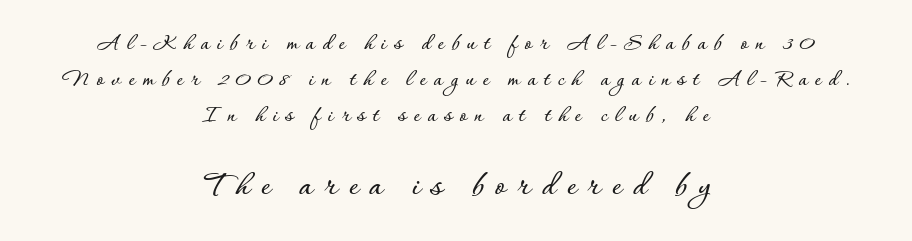
Just letters on the line, the space beneath them empty. The tracking reads as deliberately expanded to a designer's eye. The paragraph shown floats in the horizontal middle. Leading matches the norm, producing a regular column. The letters advance in unequal steps, a hallmark of proportional type.
